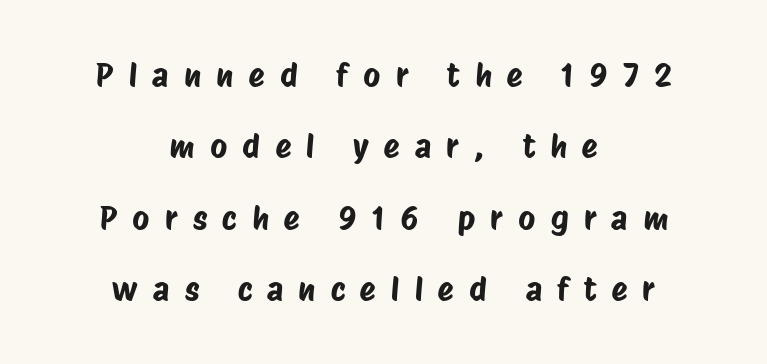
Q: Is the typeface a serif or a sans-serif typeface? A: Sans-serif.
Q: Is the text underlined? A: No.
Q: How is the paragraph aligned? A: Centered.
Q: Is the spacing between letters normal or unusually wide? A: Unusually wide.
Q: Is the spacing between lines tight, normal or loose? A: Loose.
Q: Width (condensed, normal, or wide)? A: Condensed.
Q: Stroke contrast? A: Low.
Q: x-height? A: Large.
Q: Monospaced? A: No.
